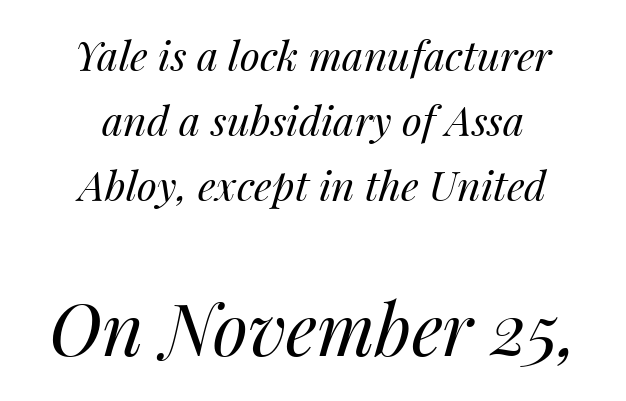
The text carries the slant typical of an italic or oblique font. Is this a fixed-width face? No — the glyphs have proportional, varying widths. The typeface has the unassuming heft of standard copy or less. The rendering positions every line midway between the sides. Line spacing here is normal.
